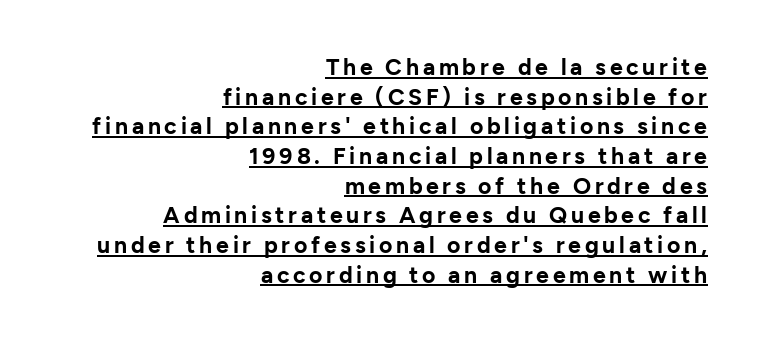
A dark, heavy texture on the line: the type is bold. A typesetter would call this leading conventional body-copy spacing. The axis of the letterforms is exactly vertical. This is underlined copy, the kind a proofreader might mark for attention. The lines in this sample share a right terminus and differ only in where they begin.
